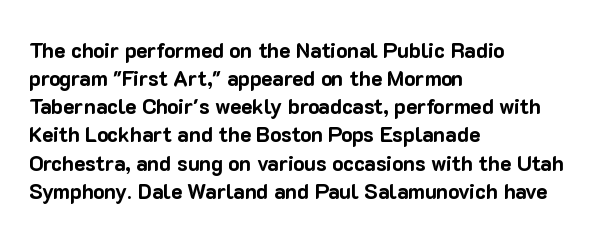
Q: Is the text bold? A: Yes.
Q: Is the text italic (slanted)? A: No, it is upright.
Q: Is the text underlined? A: No.
Q: How is the paragraph aligned? A: Left-aligned.
Q: Is the spacing between letters normal or unusually wide? A: Normal.
Q: Is the spacing between lines tight, normal or loose? A: Normal.
